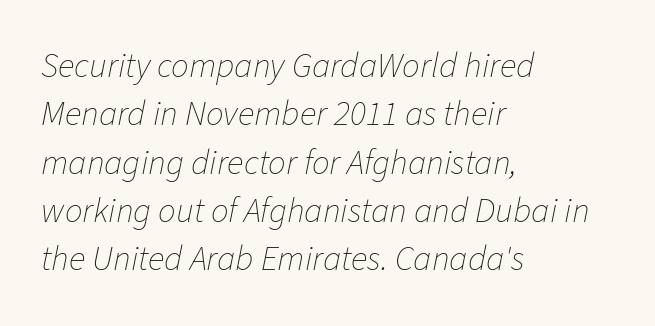
Q: Is the text bold? A: No.
Q: Is the text italic (slanted)? A: Yes, it leans right by about 11 degrees.
Q: Is the text underlined? A: No.
Q: How is the paragraph aligned? A: Left-aligned.
Q: Is the spacing between letters normal or unusually wide? A: Normal.
Q: Is the spacing between lines tight, normal or loose? A: Normal.
Q: Width (condensed, normal, or wide)? A: Normal.
Q: Stroke contrast? A: Low.
Q: x-height? A: Medium.
Q: Monospaced? A: No.
